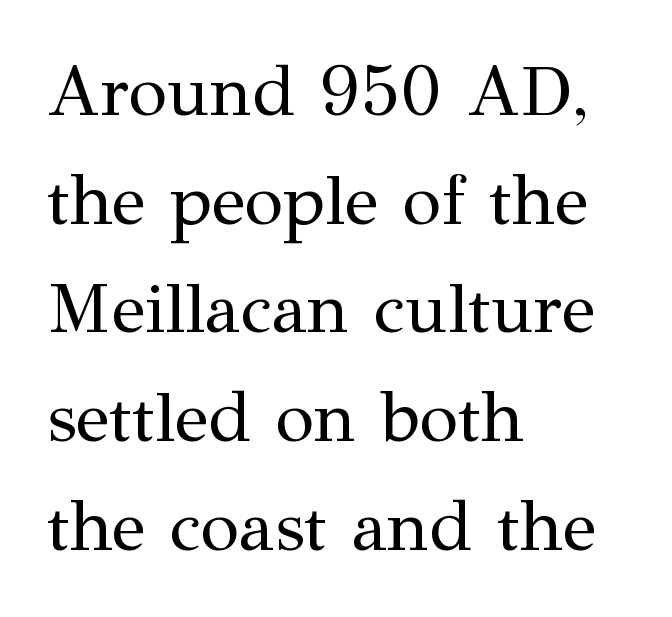
The image shows 71 px regular-weight serif type, upright; set left-aligned, normal line spacing (1.53x), normal letter spacing, not underlined; medium stroke contrast and a medium x-height.
